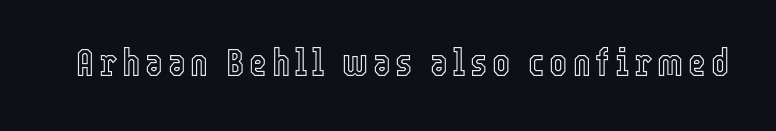
Lines of text with bare space underneath. The face used here is proportionally spaced, like ordinary book or web type. In terms of posture, this sample is upright.
